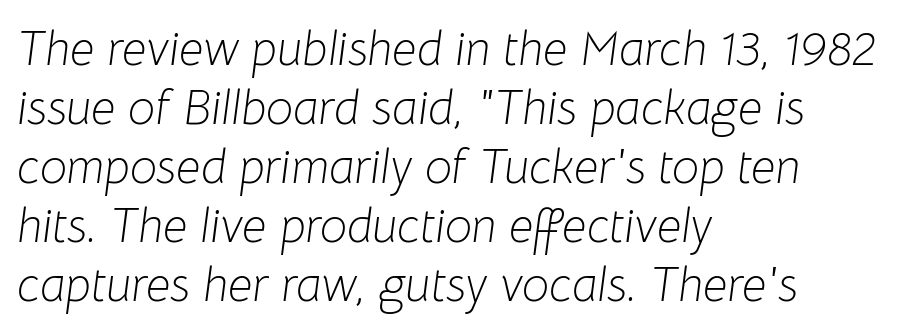
Q: Is the text bold? A: No.
Q: Is the text italic (slanted)? A: Yes, it leans right by about 8 degrees.
Q: Is the text underlined? A: No.
Q: How is the paragraph aligned? A: Left-aligned.
Q: Is the spacing between letters normal or unusually wide? A: Normal.
Q: Width (condensed, normal, or wide)? A: Normal.
Q: Stroke contrast? A: Low.
Q: x-height? A: Medium.
Q: Monospaced? A: No.
